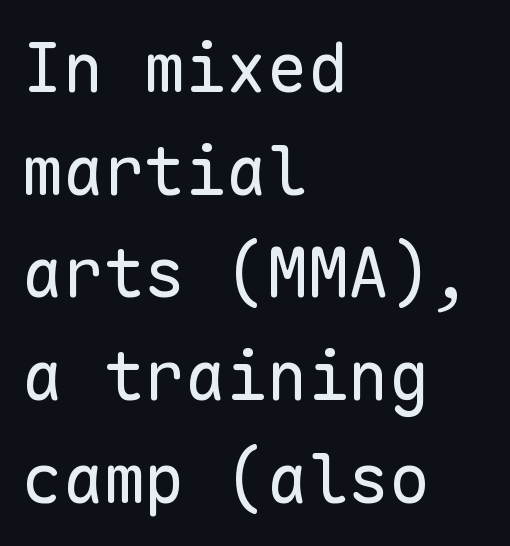
The rag falls on the right side of this text block. No feet cap the strokes, marking this as sans-serif type. Does the leading feel generous? No, just average. No letter is thick-stroked: the sample isn't bold. No word sits above an underline. There is no visible air inserted between adjacent glyphs.
